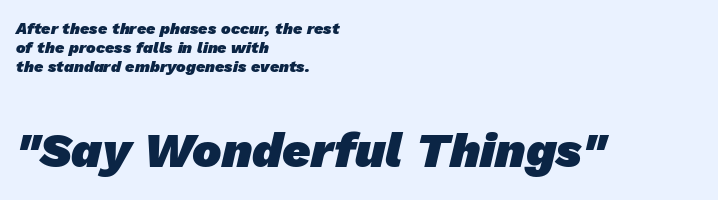
The image shows 49 px heavy sans-serif type; set left-aligned, line spacing 1.18x, normal letter spacing, not underlined; the second (bottom) block is 3.06x larger; low stroke contrast and a medium x-height.
